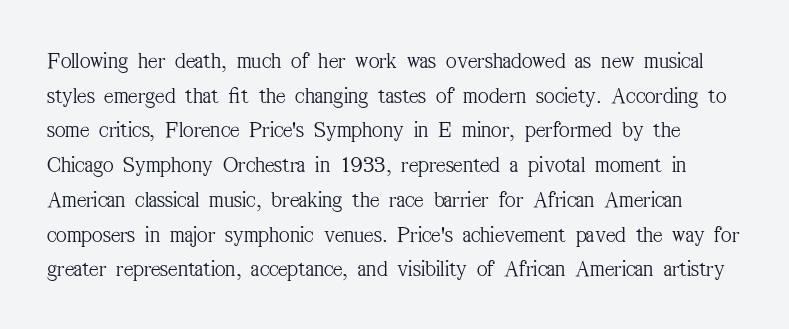
Italic: no, the glyphs are upright roman. A clean baseline with only descenders dipping below it. Caption: face not bold, strokes unweighted. Regular leading.
